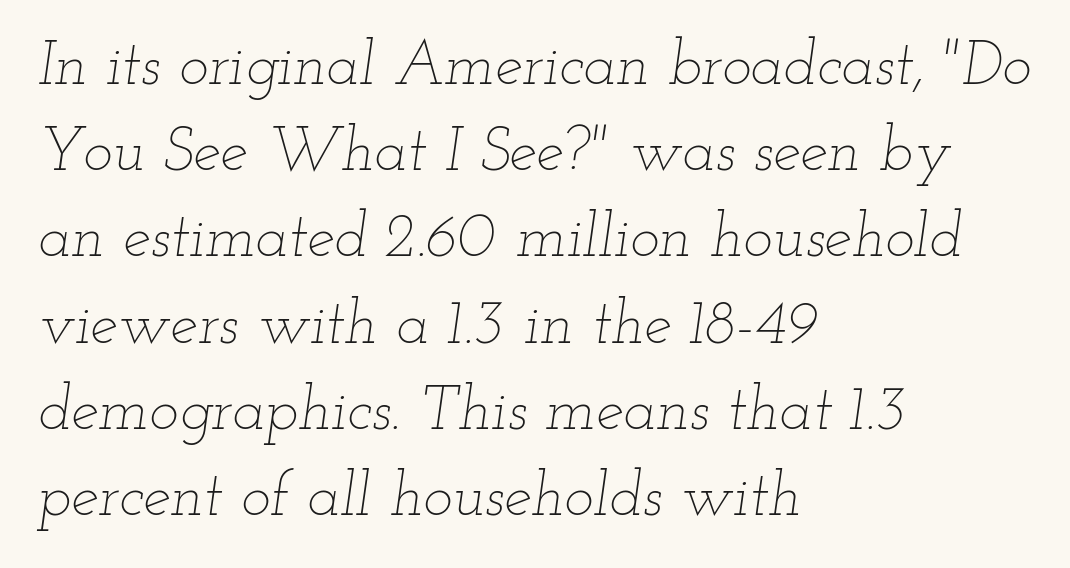
{"italic": "yes", "lean": "right", "slant_degrees": 12, "bold": "no", "weight": "thin", "width": "wide", "stroke_contrast": "low", "x_height": "small", "monospaced": "no", "underline": "no", "align": "left", "line_spacing": "normal", "line_spacing_ratio": 1.39, "letter_spacing": "normal", "letter_spacing_em": 0.0, "glyph_px": 62}
